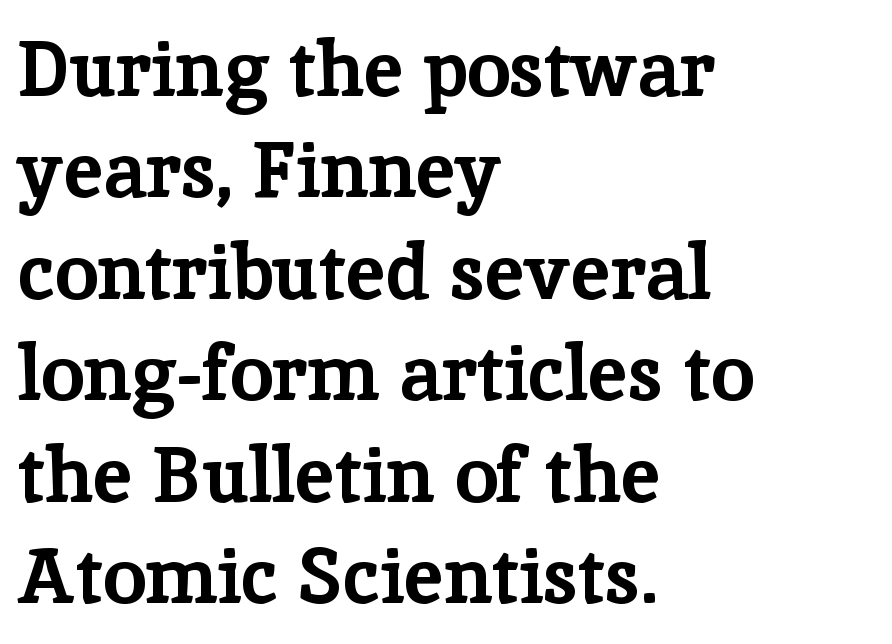
{"serif": "yes", "italic": "no", "bold": "yes", "weight": "bold", "width": "normal", "stroke_contrast": "low", "x_height": "medium", "monospaced": "no", "underline": "no", "align": "left", "line_spacing": "normal", "line_spacing_ratio": 1.3, "letter_spacing": "normal", "letter_spacing_em": 0.0, "glyph_px": 78}
